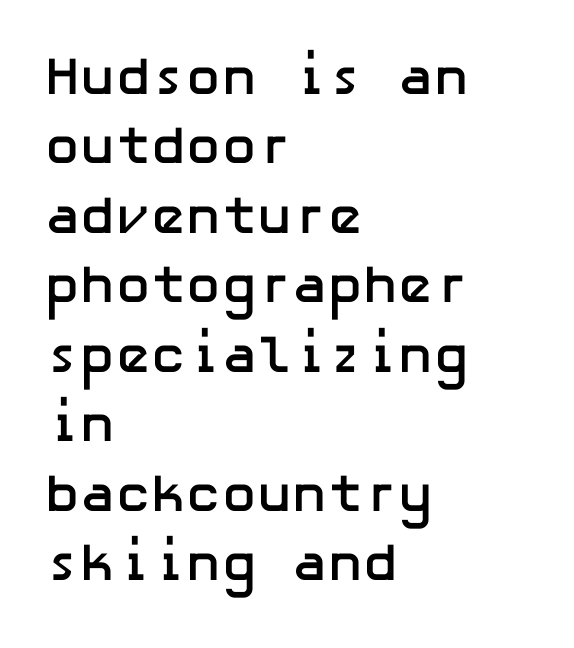
The image shows 53 px semibold sans-serif type, upright; set left-aligned, normal line spacing (1.31x), normal letter spacing, not underlined; low stroke contrast and a medium x-height.
